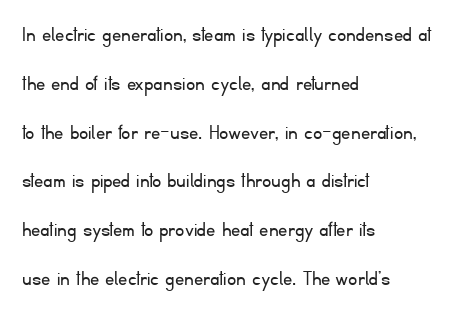
{"italic": "no", "bold": "no", "underline": "no", "align": "left", "line_spacing": "loose", "line_spacing_ratio": 2.12, "letter_spacing": "normal", "letter_spacing_em": 0.0, "glyph_px": 23}
